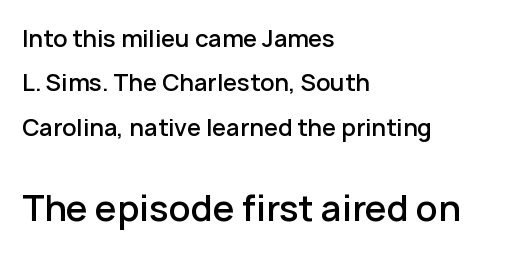
The image shows 35 px semibold sans-serif type, upright; set left-aligned, loose line spacing (1.93x), normal letter spacing, not underlined; the second (bottom) block is 1.52x larger; low stroke contrast and a medium x-height.
